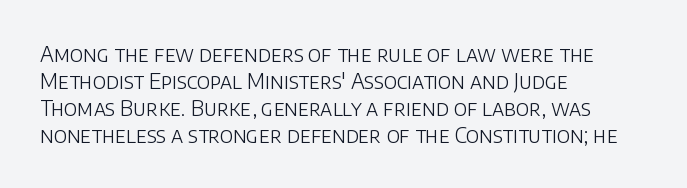
{"italic": "no", "bold": "no", "underline": "no", "align": "left", "line_spacing": "normal", "line_spacing_ratio": 1.28, "letter_spacing": "normal", "letter_spacing_em": 0.0, "glyph_px": 21}
